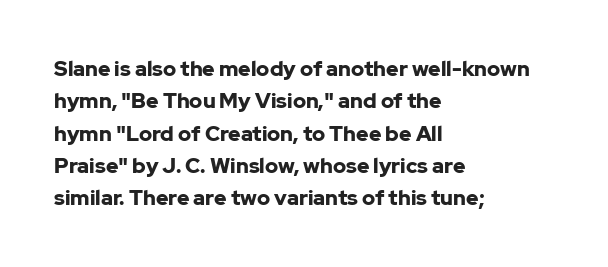
Q: Is the text bold? A: Yes.
Q: Is the text italic (slanted)? A: No, it is upright.
Q: Is the text underlined? A: No.
Q: How is the paragraph aligned? A: Left-aligned.
Q: Is the spacing between letters normal or unusually wide? A: Normal.
Q: Is the spacing between lines tight, normal or loose? A: Normal.
